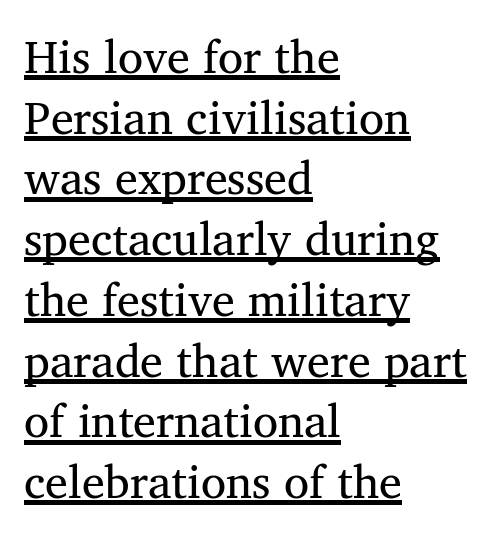
Each line starts at the same left margin while the right side varies. Beneath each row of characters lies a ruled line. You can tell from the footed stems that serif type was used. Tracking value appears to be zero — textbook default spacing.
